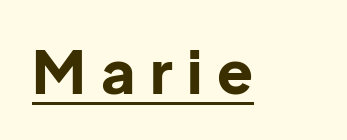
Q: Is the text bold? A: Yes.
Q: Is the text italic (slanted)? A: No, it is upright.
Q: Is the typeface a serif or a sans-serif typeface? A: Sans-serif.
Q: Is the text underlined? A: Yes.
Q: Is the spacing between letters normal or unusually wide? A: Unusually wide.
Q: Width (condensed, normal, or wide)? A: Normal.
Q: Stroke contrast? A: Low.
Q: x-height? A: Medium.
Q: Monospaced? A: No.
